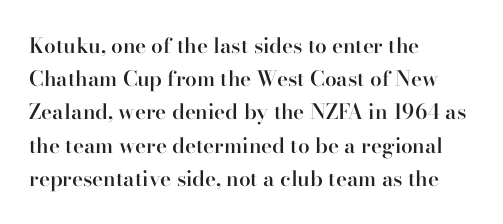
Q: Is the text bold? A: Semi-bold.
Q: Is the text italic (slanted)? A: No, it is upright.
Q: Is the text underlined? A: No.
Q: How is the paragraph aligned? A: Left-aligned.
Q: Is the spacing between letters normal or unusually wide? A: Normal.
Q: Is the spacing between lines tight, normal or loose? A: Normal.
